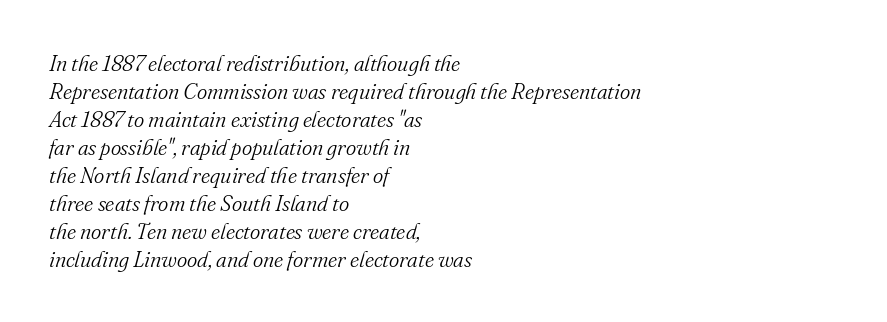
The image shows 22 px text type, italic (leaning right); set left-aligned, normal line spacing (1.27x), normal letter spacing, not underlined.
